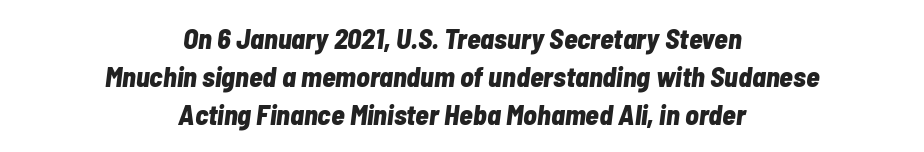
The image shows 28 px bold, condensed type, italic (leaning right); set centered, normal line spacing (1.35x), normal letter spacing, not underlined; low stroke contrast and a medium x-height.
